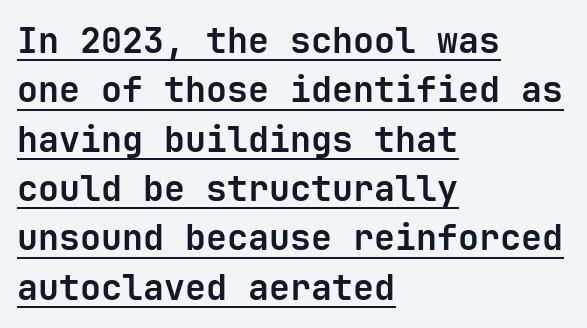
The image shows 35 px bold sans-serif type, upright, monospaced; set left-aligned, normal line spacing (1.41x), normal letter spacing, underlined; low stroke contrast and a medium x-height.
